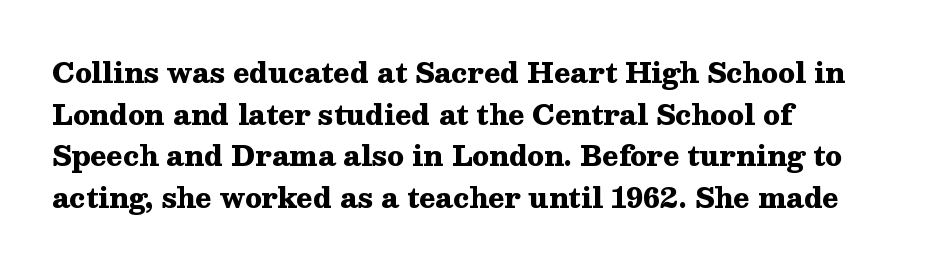
{"italic": "no", "bold": "yes", "underline": "no", "align": "left", "line_spacing": "normal", "line_spacing_ratio": 1.54, "letter_spacing": "normal", "letter_spacing_em": 0.0, "glyph_px": 27}
